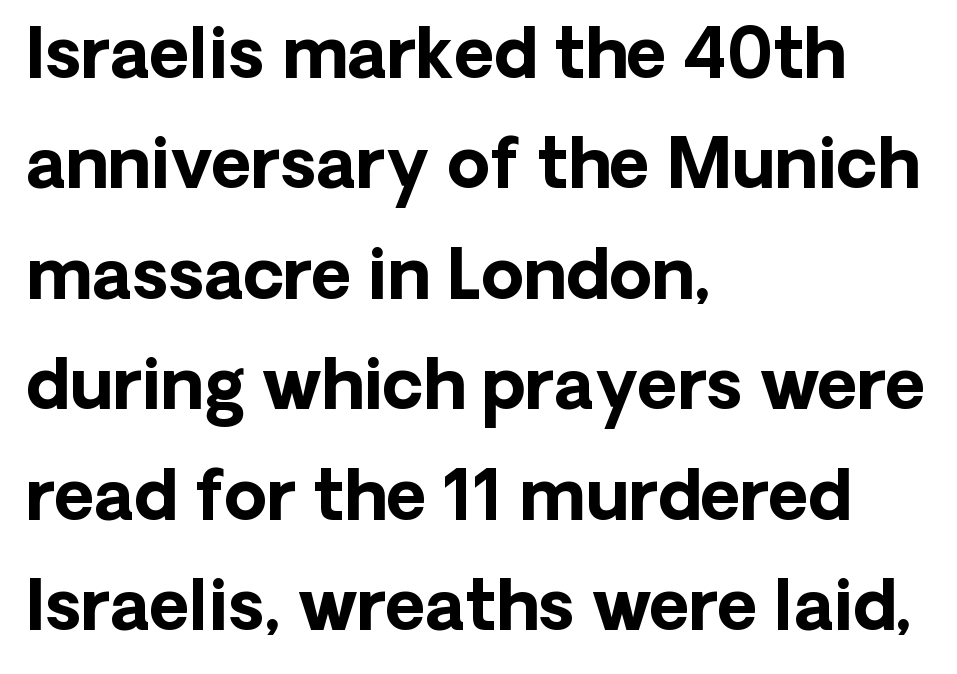
Caption: bold face, heavy strokes. Type without underlining. Which margin do the lines hug? The left one — the right edge is uneven. The passage shown has conventional tracking throughout.
